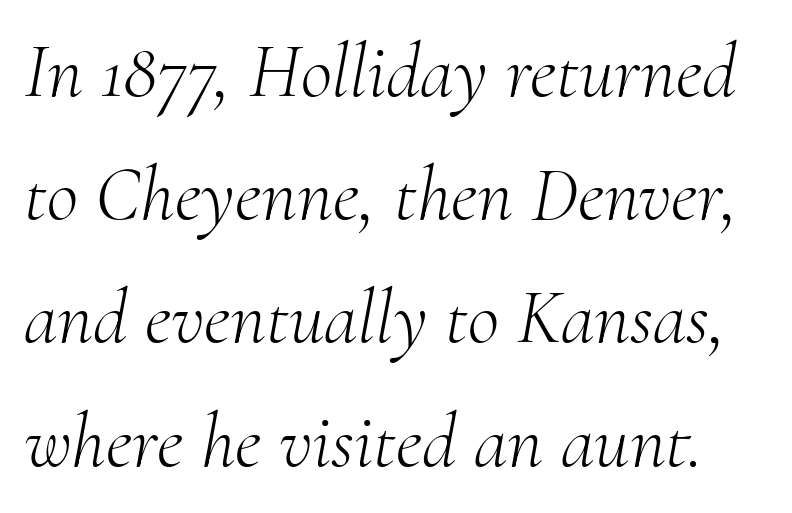
The image shows 77 px light serif type, italic (leaning right); set normal line spacing (1.6x), normal letter spacing, not underlined; medium stroke contrast and a small x-height.
